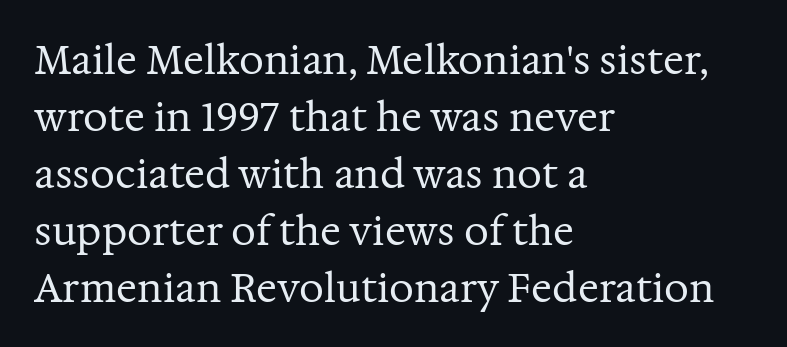
Q: Is the text bold? A: No.
Q: Is the text italic (slanted)? A: No, it is upright.
Q: Is the typeface a serif or a sans-serif typeface? A: Serif.
Q: Is the text underlined? A: No.
Q: How is the paragraph aligned? A: Left-aligned.
Q: Is the spacing between letters normal or unusually wide? A: Normal.
Q: Is the spacing between lines tight, normal or loose? A: Normal.
Q: Width (condensed, normal, or wide)? A: Normal.
Q: Stroke contrast? A: Medium.
Q: x-height? A: Medium.
Q: Monospaced? A: No.
